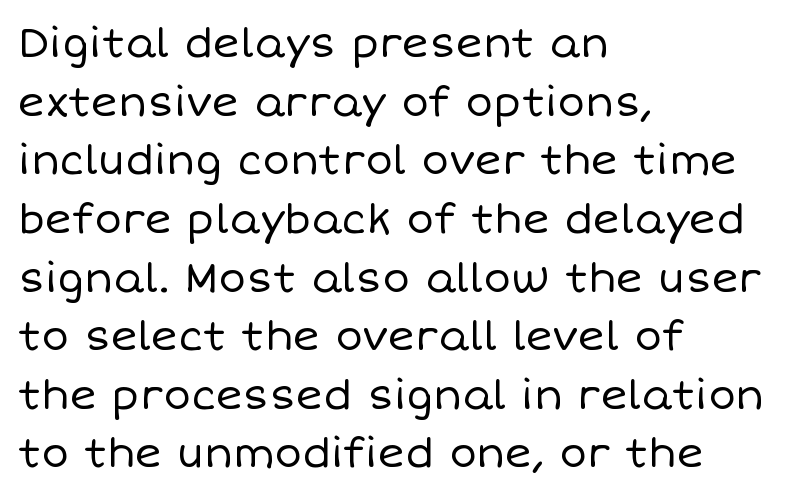
The image shows 41 px regular-weight type, upright; set left-aligned, normal line spacing (1.43x), normal letter spacing, not underlined; low stroke contrast and a large x-height.
